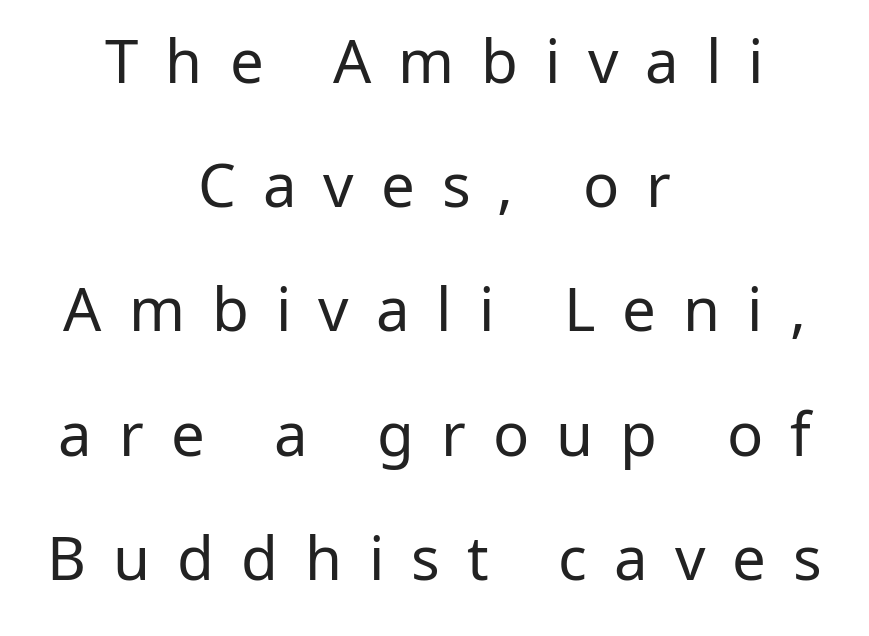
Q: Is the text bold? A: No.
Q: Is the text italic (slanted)? A: No, it is upright.
Q: Is the typeface a serif or a sans-serif typeface? A: Sans-serif.
Q: Is the text underlined? A: No.
Q: How is the paragraph aligned? A: Centered.
Q: Is the spacing between letters normal or unusually wide? A: Unusually wide.
Q: Is the spacing between lines tight, normal or loose? A: Loose.
Q: Width (condensed, normal, or wide)? A: Normal.
Q: Stroke contrast? A: Low.
Q: x-height? A: Medium.
Q: Monospaced? A: No.
